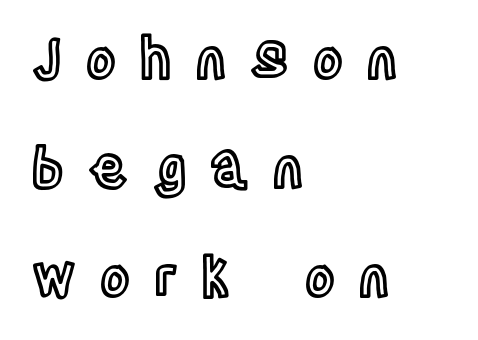
{"italic": "no", "width": "condensed", "x_height": "large", "monospaced": "no", "underline": "no", "align": "left", "line_spacing": "loose", "line_spacing_ratio": 1.95, "letter_spacing": "wide", "letter_spacing_em": 0.44, "glyph_px": 56}
